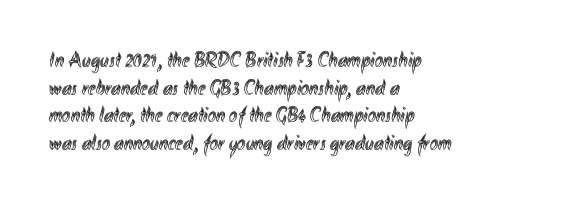
The image shows 22 px text type; set left-aligned, normal line spacing (1.26x), normal letter spacing, not underlined.
